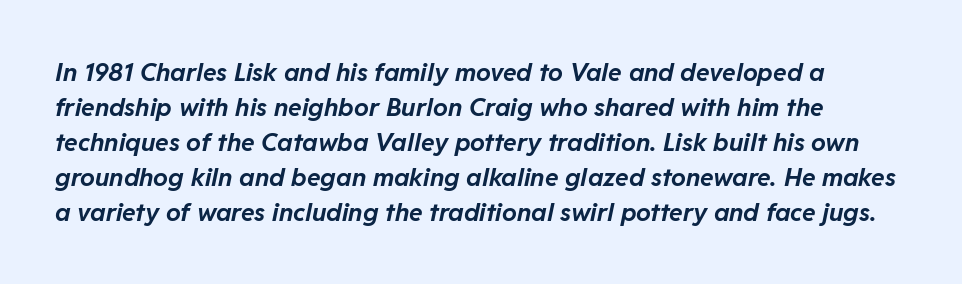
Q: Is the text bold? A: Yes.
Q: Is the text italic (slanted)? A: Yes, it leans right by about 11 degrees.
Q: Is the text underlined? A: No.
Q: Is the spacing between letters normal or unusually wide? A: Normal.
Q: Is the spacing between lines tight, normal or loose? A: Normal.
